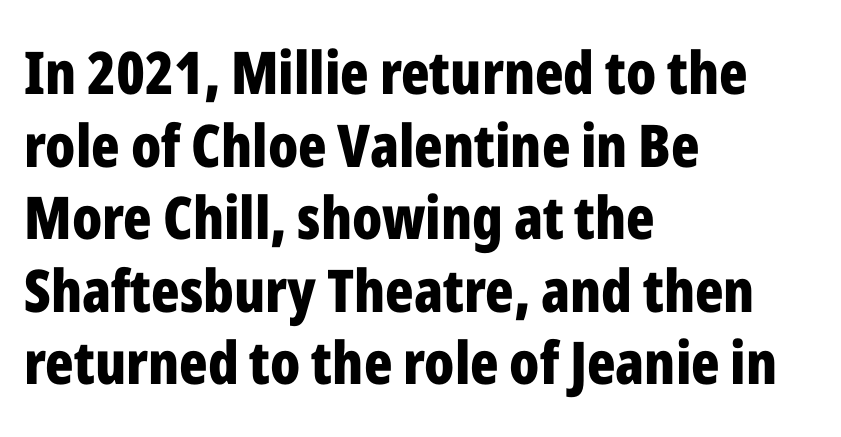
{"serif": "no", "italic": "no", "bold": "yes", "weight": "bold", "width": "condensed", "stroke_contrast": "low", "x_height": "medium", "monospaced": "no", "underline": "no", "align": "left", "line_spacing_ratio": 1.23, "letter_spacing": "normal", "letter_spacing_em": 0.0, "glyph_px": 59}
